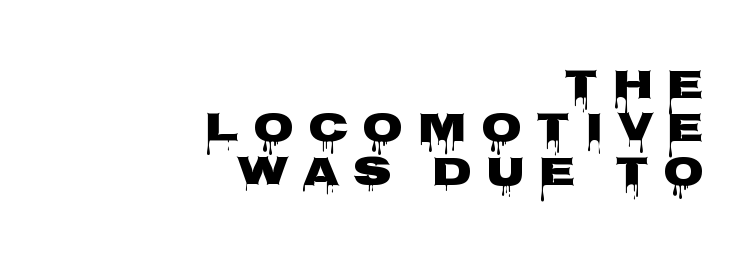
Is this a fixed-width face? No — the glyphs have proportional, varying widths. In terms of leading, this rendering errs on the cramped side. Do the letters lean? They stand straight. Is this a sans? Yes — the strokes have no serifs. Glance below the letters and you will spot only blank space. Compared with a flush-left layout, this one pins lines to the opposite, right side.
